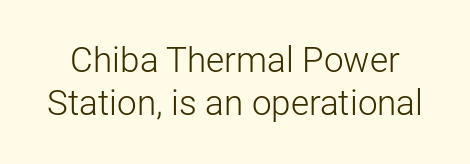
In terms of letterform style, serifs are entirely absent. Posture: vertical. The space beneath each line is pristine and unruled. The cut favours lightness, reaching ordinary text weight at its darkest. Looks like regular typesetting: each glyph gets only the width it needs. The tracking reads as untouched default to a designer's eye.
